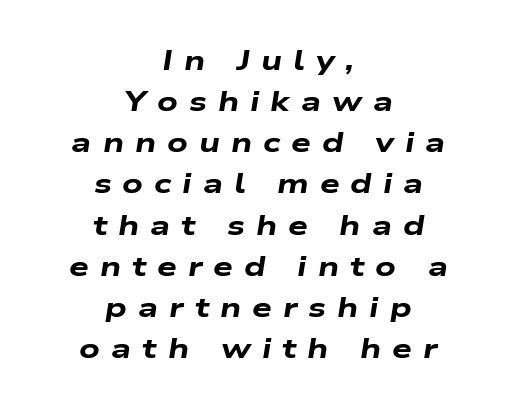
{"italic": "yes", "lean": "right", "slant_degrees": 9, "bold": "yes", "weight": "heavy", "width": "wide", "stroke_contrast": "low", "x_height": "medium", "monospaced": "no", "underline": "no", "align": "center", "line_spacing": "normal", "line_spacing_ratio": 1.47, "letter_spacing": "wide", "letter_spacing_em": 0.39, "glyph_px": 28}
